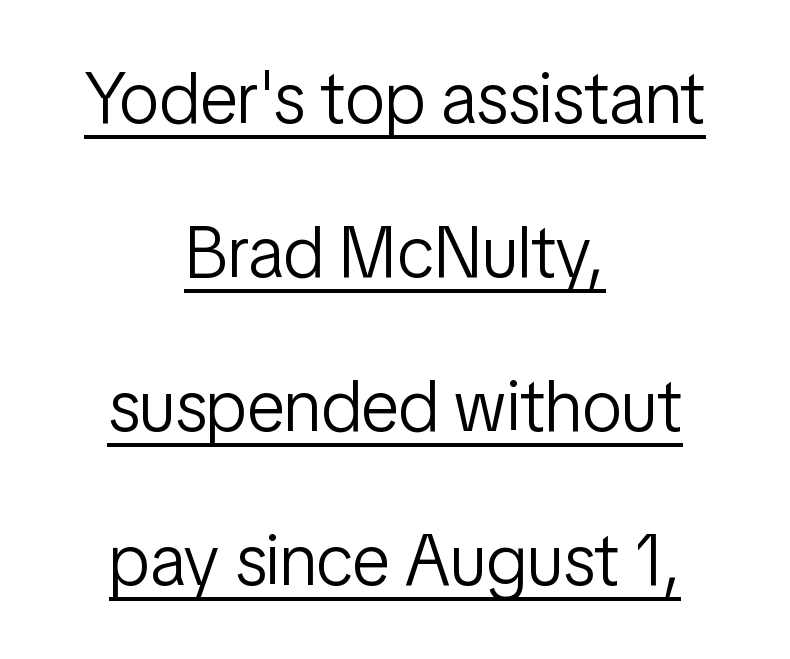
The image shows 72 px light, condensed sans-serif type, upright; set centered, loose line spacing (2.14x), normal letter spacing, underlined; low stroke contrast and a medium x-height.
